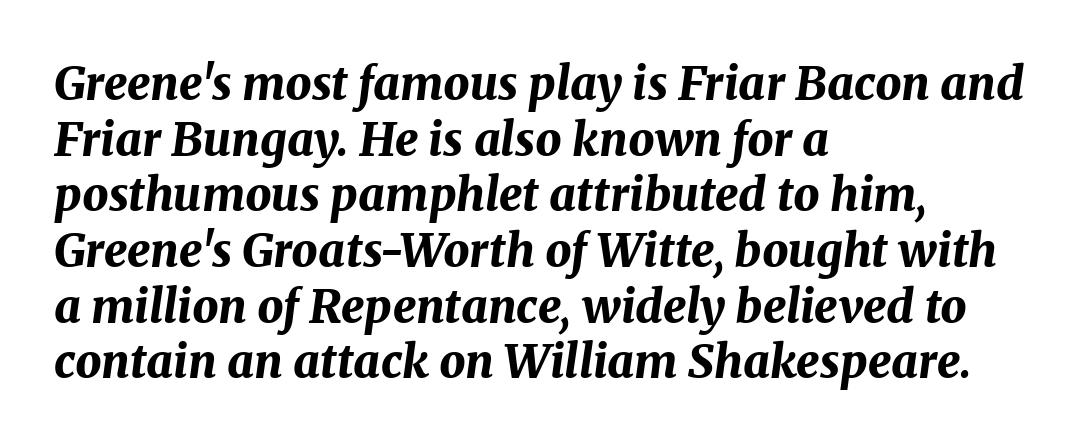
The passage shown is typed in a proportional face where columns would drift. The face used here has a pronounced slope to its letters. The sample has been set heavy, in full bold. Underline: absent.
